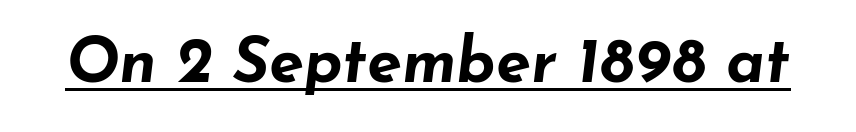
{"italic": "yes", "lean": "right", "slant_degrees": 7, "bold": "yes", "weight": "bold", "width": "wide", "stroke_contrast": "low", "x_height": "small", "monospaced": "no", "underline": "yes", "letter_spacing": "normal", "letter_spacing_em": 0.0, "glyph_px": 63}
